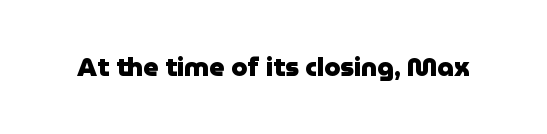
{"italic": "no", "bold": "yes", "underline": "no", "letter_spacing": "normal", "letter_spacing_em": 0.0, "glyph_px": 26}
